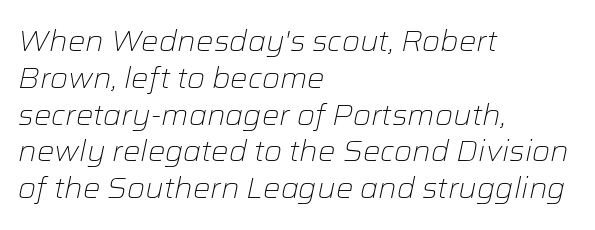
Teacher's note: observe the even left margin — that is flush-left alignment. Rendered with sloped, italic letterforms. No extra ink here — the face is not bold. Compared with typical body copy, the letter spacing here is the same. One glance says typical: line gaps are just what's usual.
